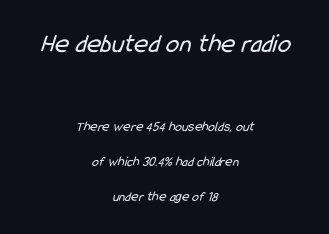
{"bold": "no", "underline": "no", "align": "center", "line_spacing": "loose", "line_spacing_ratio": 2.49, "letter_spacing": "normal", "letter_spacing_em": 0.0, "larger_block": "first", "size_ratio": 1.93, "glyph_px": 27}
